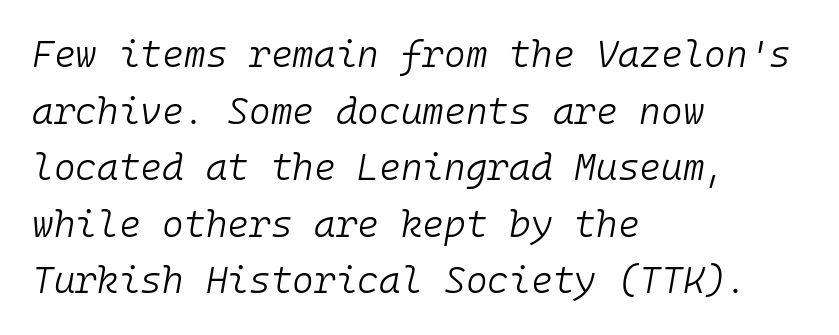
Honestly, the row spacing looks completely unremarkable. The rendering anchors every line to the left-hand side. Tracking value appears to be zero — textbook default spacing. Letters have the restrained weight of plain body copy at most. Letters rest on an invisible, unmarked baseline.
